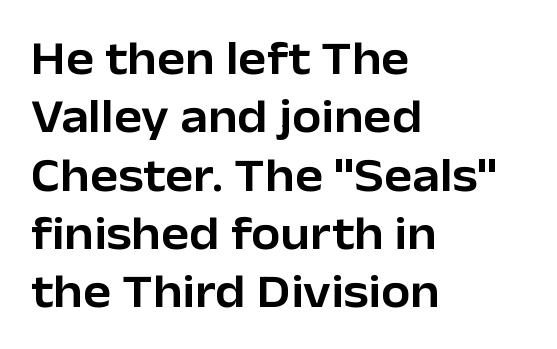
Q: Is the text italic (slanted)? A: No, it is upright.
Q: Is the typeface a serif or a sans-serif typeface? A: Sans-serif.
Q: Is the text underlined? A: No.
Q: How is the paragraph aligned? A: Left-aligned.
Q: Is the spacing between letters normal or unusually wide? A: Normal.
Q: Width (condensed, normal, or wide)? A: Normal.
Q: Stroke contrast? A: Low.
Q: x-height? A: Medium.
Q: Monospaced? A: No.
